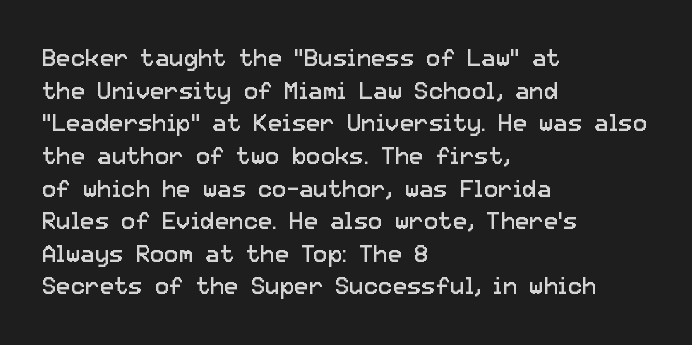
Plain, unruled lines of type. Ordinary non-slanted type is in use. Does extra space separate the letters? No, they use regular spacing. This is not heavy type; no bold has been used. These lines sit exactly where default settings would place them. Reading down the block, your eye returns to a fixed left position each line.
